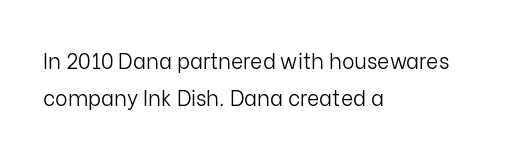
{"italic": "no", "bold": "no", "underline": "no", "align": "left", "line_spacing_ratio": 1.78, "letter_spacing": "normal", "letter_spacing_em": 0.0, "glyph_px": 21}
